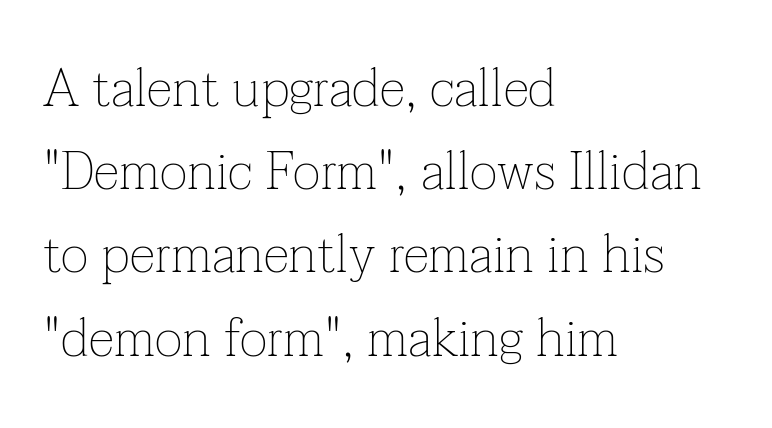
{"serif": "yes", "italic": "no", "bold": "no", "weight": "thin", "width": "normal", "stroke_contrast": "low", "x_height": "medium", "monospaced": "no", "underline": "no", "align": "left", "line_spacing": "normal", "line_spacing_ratio": 1.57, "letter_spacing": "normal", "letter_spacing_em": 0.0, "glyph_px": 53}
